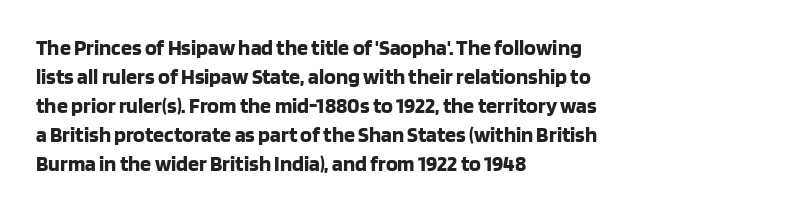
Q: Is the text bold? A: Yes.
Q: Is the text italic (slanted)? A: No, it is upright.
Q: Is the text underlined? A: No.
Q: How is the paragraph aligned? A: Left-aligned.
Q: Is the spacing between letters normal or unusually wide? A: Normal.
Q: Is the spacing between lines tight, normal or loose? A: Normal.
